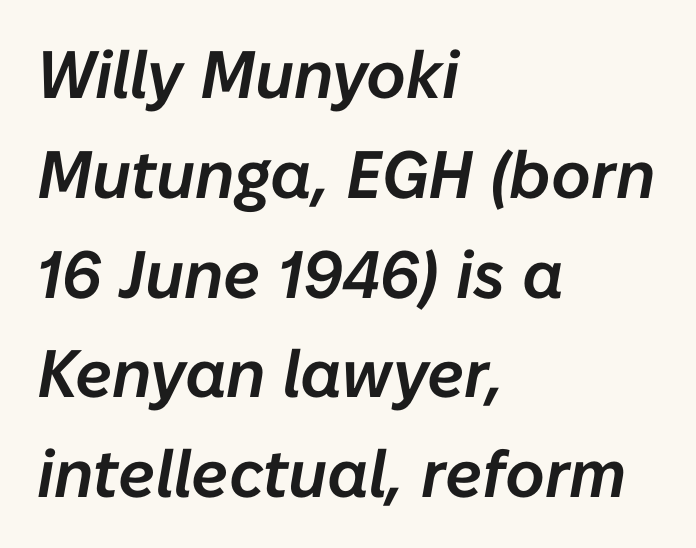
Q: Is the text italic (slanted)? A: Yes, it leans right by about 10 degrees.
Q: Is the text underlined? A: No.
Q: How is the paragraph aligned? A: Left-aligned.
Q: Is the spacing between letters normal or unusually wide? A: Normal.
Q: Is the spacing between lines tight, normal or loose? A: Normal.
Q: Width (condensed, normal, or wide)? A: Normal.
Q: Stroke contrast? A: Low.
Q: x-height? A: Medium.
Q: Monospaced? A: No.
